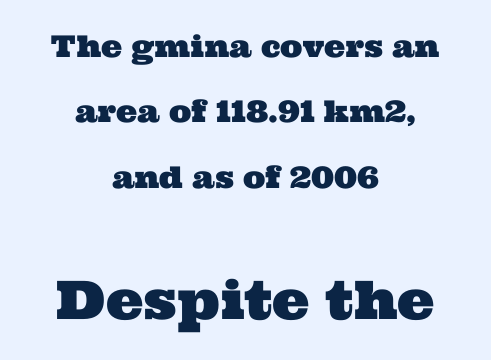
The image shows 53 px wide serif type; set centered, loose line spacing (2.18x), normal letter spacing, not underlined; the second (bottom) block is 1.77x larger; medium stroke contrast and a medium x-height.
